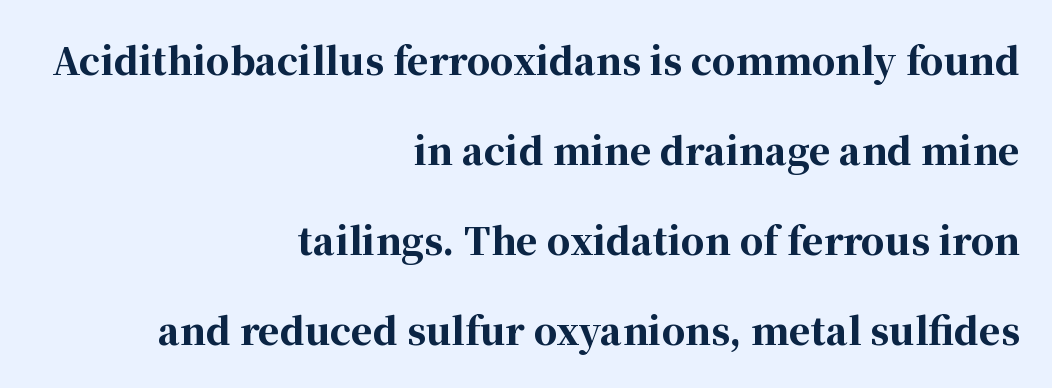
Unmarked baselines from the first word to the last. The designer went with a serif here, giving each stem small feet. Heavy-handed strokes throughout: this text is bold. There is no visible air inserted between adjacent glyphs. A typesetter would mark this as roman, not italic.
